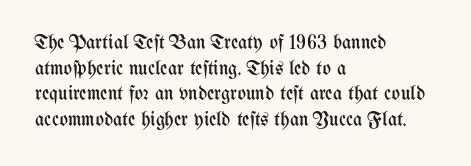
The weight would be labelled regular, book, light, or lighter still. Tall strokes in this sample are plumb rather than angled. These lines stack with their left ends in a neat column. Unmarked baselines from the first word to the last. Regular leading. A typesetter would call this zero additional tracking.
